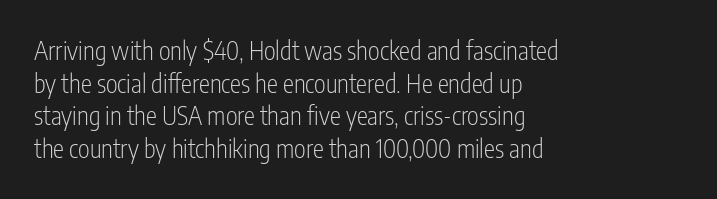
What's the leading like? Ordinary, nothing unusual. The passage shown has conventional tracking throughout. The typography opts for an upright posture over an oblique one. The passage is arranged the way most books set body copy — flush left.
